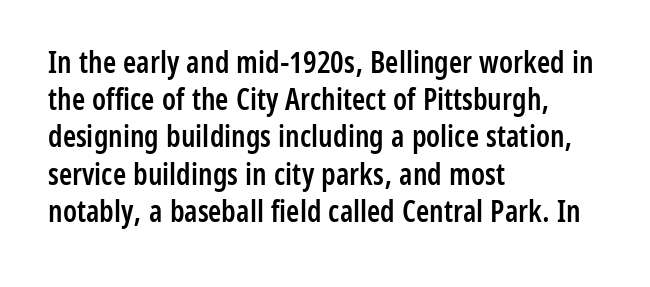
{"serif": "no", "italic": "no", "bold": "semi", "weight": "semibold", "width": "condensed", "stroke_contrast": "low", "x_height": "medium", "monospaced": "no", "underline": "no", "align": "left", "line_spacing_ratio": 1.24, "letter_spacing": "normal", "letter_spacing_em": 0.0, "glyph_px": 30}
